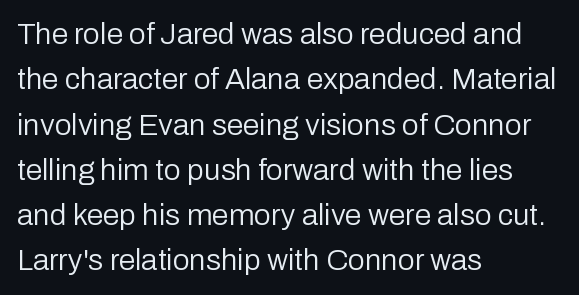
The image shows 30 px regular-weight sans-serif type, upright; set left-aligned, normal line spacing (1.51x), normal letter spacing, not underlined; low stroke contrast and a medium x-height.
